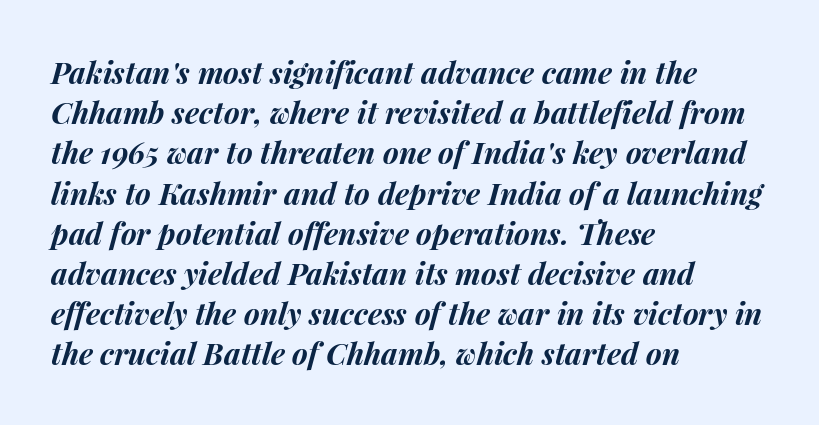
Each letter keeps its own natural width here, so spacing adapts to shape. Which margin do the lines hug? The left one — the right edge is uneven. The letterforms sit shoulder to shoulder at normal distance. Regarding leading, the lines here are spaced in the standard way. Heavy-handed strokes throughout: this text is bold.
